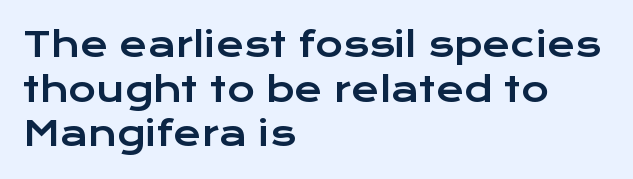
{"serif": "no", "italic": "no", "width": "wide", "stroke_contrast": "low", "x_height": "medium", "monospaced": "no", "underline": "no", "align": "left", "line_spacing": "normal", "line_spacing_ratio": 1.31, "letter_spacing": "normal", "letter_spacing_em": 0.0, "glyph_px": 34}
